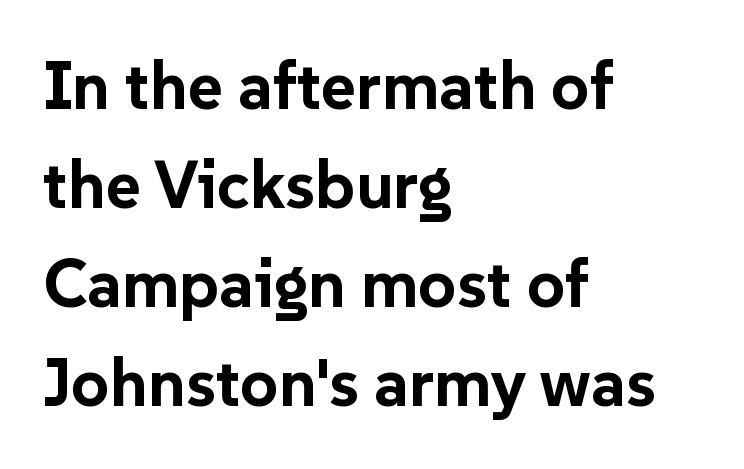
The type family on display is of the sans-serif kind. Students, note that the glyphs here touch the page at normal intervals. The rendering anchors every line to the left-hand side. Thick stems and heavy bowls — unmistakably bold. Here the designer chose a conventional face with non-uniform glyph widths.
